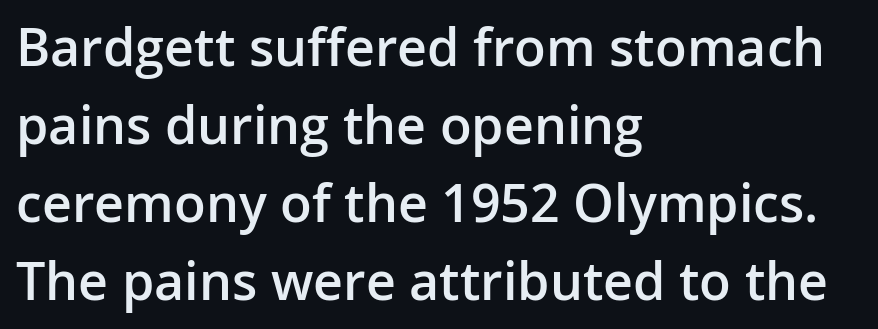
The image shows 52 px semibold sans-serif type, upright; set left-aligned, normal line spacing (1.5x), normal letter spacing, not underlined; low stroke contrast and a medium x-height.
